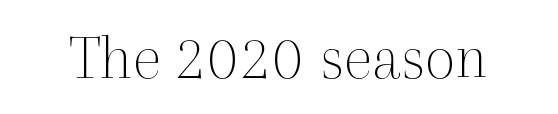
{"serif": "yes", "italic": "no", "bold": "no", "weight": "thin", "width": "normal", "x_height": "medium", "monospaced": "no", "underline": "no", "letter_spacing": "normal", "letter_spacing_em": 0.0, "glyph_px": 66}
